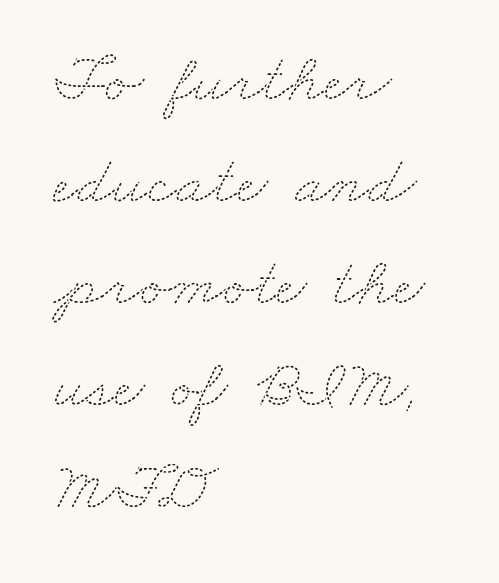
The image shows 68 px thin, wide type; set left-aligned, normal line spacing (1.5x), normal letter spacing, not underlined; medium stroke contrast and a small x-height.
